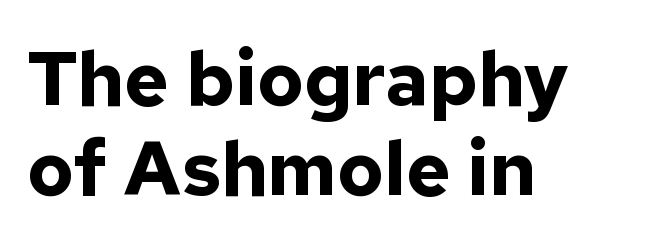
Q: Is the text bold? A: Yes.
Q: Is the text italic (slanted)? A: No, it is upright.
Q: Is the typeface a serif or a sans-serif typeface? A: Sans-serif.
Q: Is the text underlined? A: No.
Q: How is the paragraph aligned? A: Left-aligned.
Q: Is the spacing between letters normal or unusually wide? A: Normal.
Q: Width (condensed, normal, or wide)? A: Normal.
Q: Stroke contrast? A: Low.
Q: x-height? A: Medium.
Q: Monospaced? A: No.
